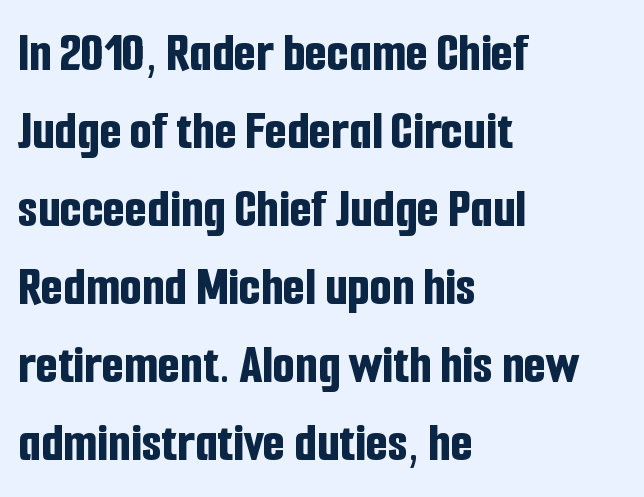
Notice how descenders clear the ascenders below comfortably — that's standard leading. The letters sit at their default tracking, neither squeezed nor spread. Quick note: underline off. As a designer I'd log this as weight 700, bold. These lines are rendered in a variable-pitch font. Line beginnings align vertically; line endings do not.
